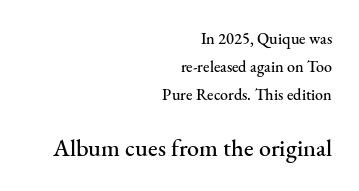
The image shows 24 px text type, upright; set right-aligned, line spacing 1.76x, normal letter spacing, not underlined; the second (bottom) block is 1.5x larger.
